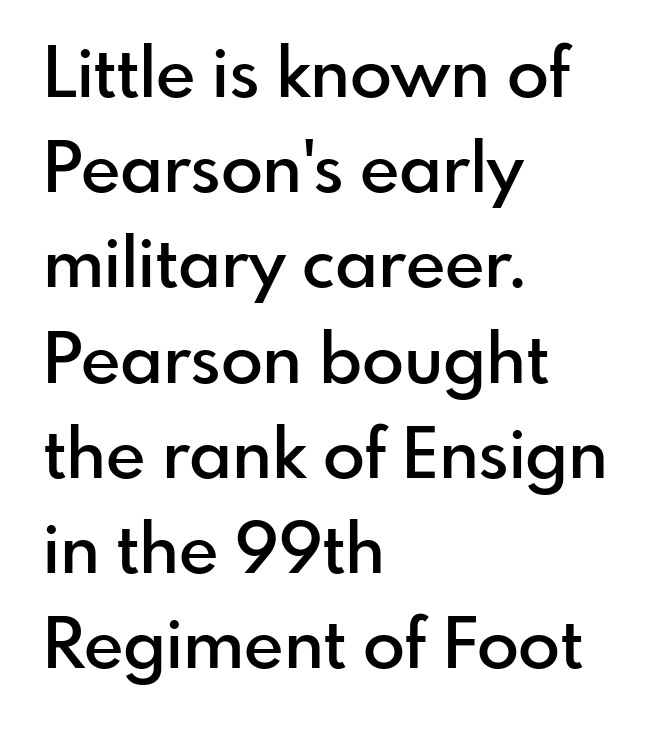
The image shows 69 px semibold sans-serif type, upright; set left-aligned, normal line spacing (1.38x), normal letter spacing, not underlined; low stroke contrast and a small x-height.
